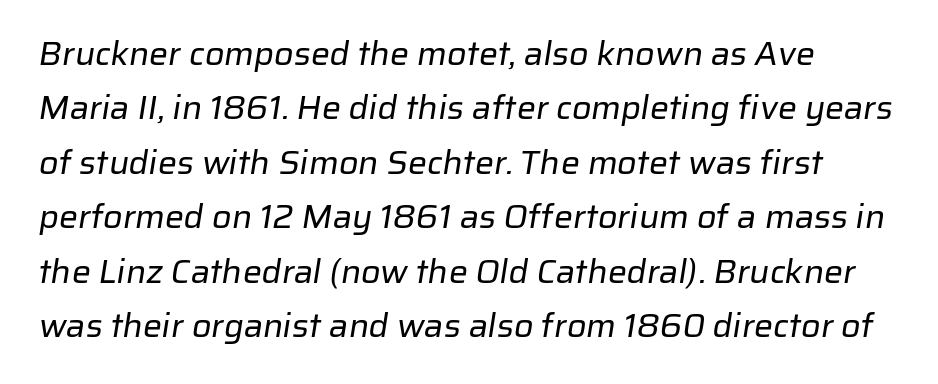
The image shows 34 px regular-weight sans-serif type; set normal line spacing (1.6x), normal letter spacing, not underlined; low stroke contrast and a medium x-height.
